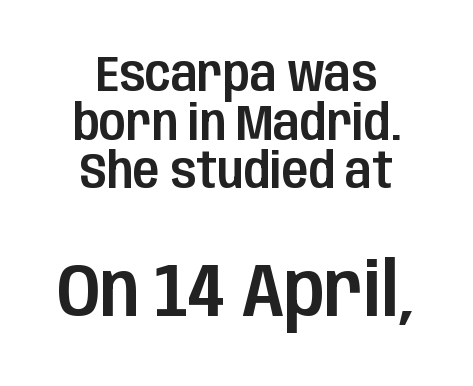
Q: Is the text italic (slanted)? A: No, it is upright.
Q: Is the typeface a serif or a sans-serif typeface? A: Sans-serif.
Q: Is the text underlined? A: No.
Q: How is the paragraph aligned? A: Centered.
Q: Is the spacing between letters normal or unusually wide? A: Normal.
Q: Is the spacing between lines tight, normal or loose? A: Tight.
Q: Which block of text is set in a larger size, the first (top) or the second (bottom)? A: The second (bottom) one.
Q: Width (condensed, normal, or wide)? A: Condensed.
Q: Stroke contrast? A: Low.
Q: x-height? A: Large.
Q: Monospaced? A: No.
